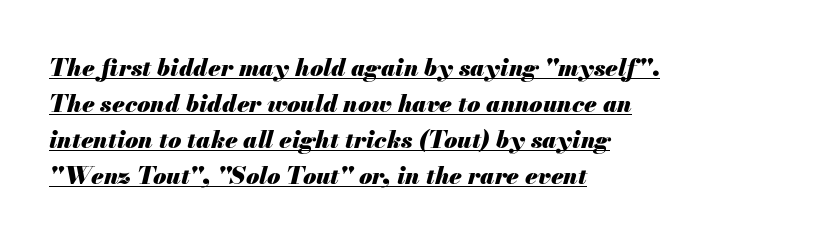
Q: Is the text bold? A: Yes.
Q: Is the text italic (slanted)? A: Yes, it leans right by about 13 degrees.
Q: Is the text underlined? A: Yes.
Q: How is the paragraph aligned? A: Left-aligned.
Q: Is the spacing between letters normal or unusually wide? A: Normal.
Q: Is the spacing between lines tight, normal or loose? A: Normal.
